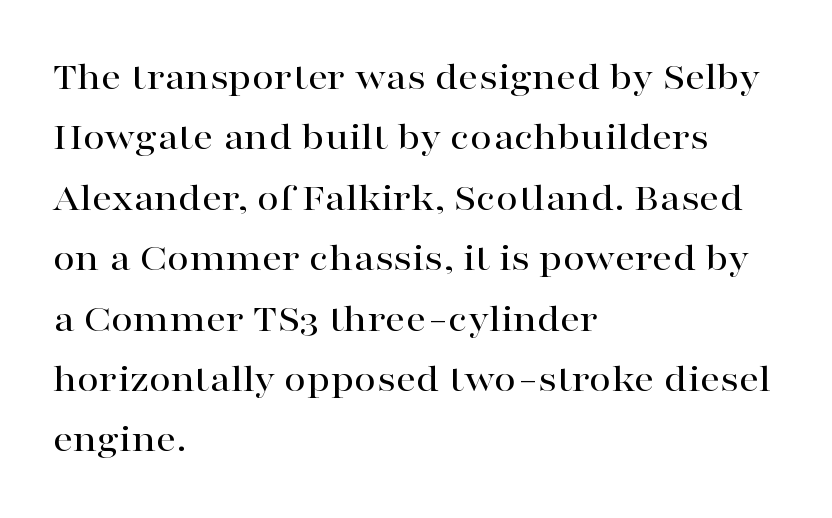
The image shows 40 px wide serif type, upright; set left-aligned, normal line spacing (1.51x), normal letter spacing, not underlined; high stroke contrast and a medium x-height.
